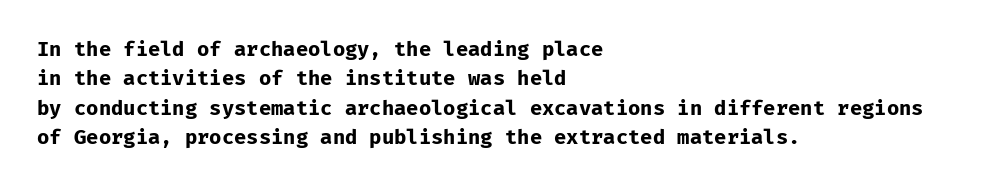
The image shows 20 px bold type, upright; set left-aligned, normal line spacing (1.47x), normal letter spacing, not underlined.
